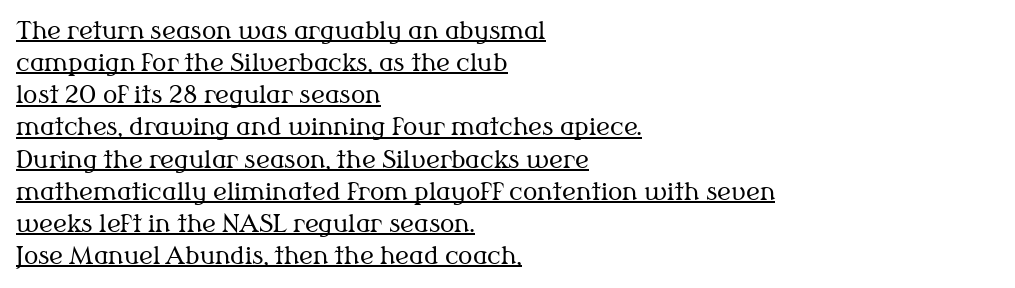
The image shows 24 px text type, upright; set left-aligned, normal line spacing (1.34x), normal letter spacing, underlined.
